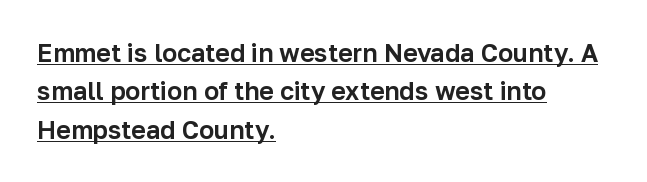
Q: Is the text italic (slanted)? A: No, it is upright.
Q: Is the text underlined? A: Yes.
Q: How is the paragraph aligned? A: Left-aligned.
Q: Is the spacing between letters normal or unusually wide? A: Normal.
Q: Is the spacing between lines tight, normal or loose? A: Normal.
